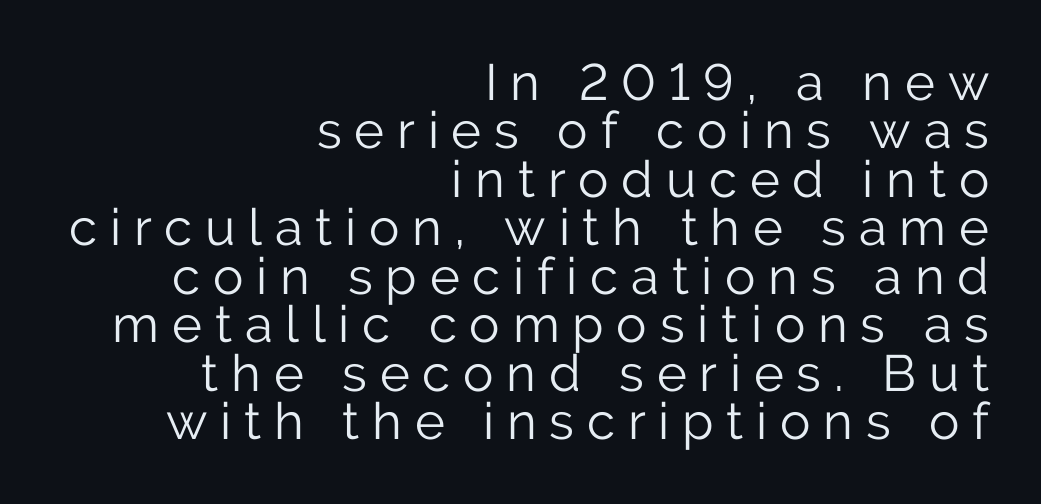
Look at the tracking — it's clearly loosened, letters drifting apart. Classification — sans serif. When letters stand straight like this, we call the style roman or upright. Stems here are at most as thick as an everyday book face. The lines are packed closely together with very little leading. A clean baseline with only descenders dipping below it.
